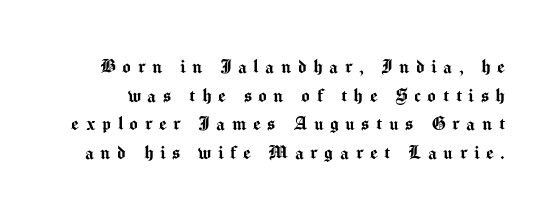
Q: Is the text italic (slanted)? A: No, it is upright.
Q: Is the text underlined? A: No.
Q: Is the spacing between letters normal or unusually wide? A: Unusually wide.
Q: Is the spacing between lines tight, normal or loose? A: Normal.
